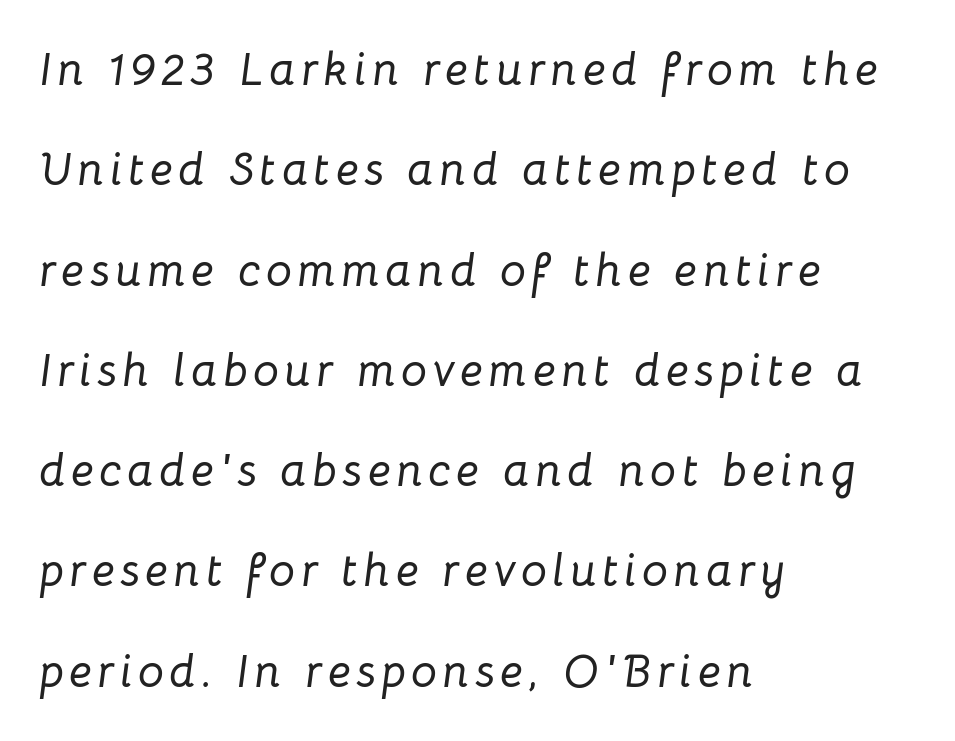
Q: Is the text italic (slanted)? A: Yes, it leans right by about 8 degrees.
Q: Is the text underlined? A: No.
Q: How is the paragraph aligned? A: Left-aligned.
Q: Is the spacing between lines tight, normal or loose? A: Loose.
Q: Width (condensed, normal, or wide)? A: Normal.
Q: Stroke contrast? A: Low.
Q: x-height? A: Medium.
Q: Monospaced? A: No.
